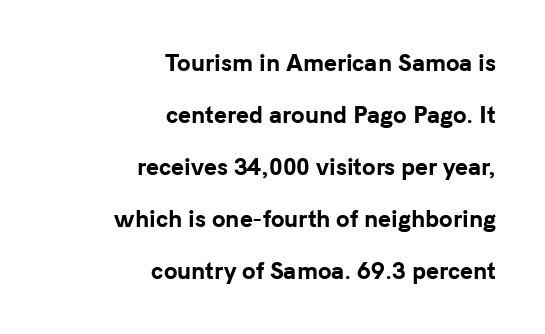
The image shows 22 px bold type, upright; set right-aligned, loose line spacing (2.36x), normal letter spacing, not underlined.
